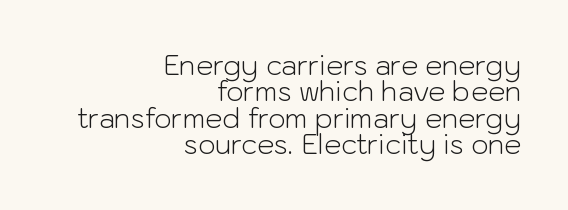
{"italic": "no", "bold": "no", "underline": "no", "align": "right", "line_spacing": "tight", "line_spacing_ratio": 0.98, "letter_spacing": "normal", "letter_spacing_em": 0.0, "glyph_px": 27}
